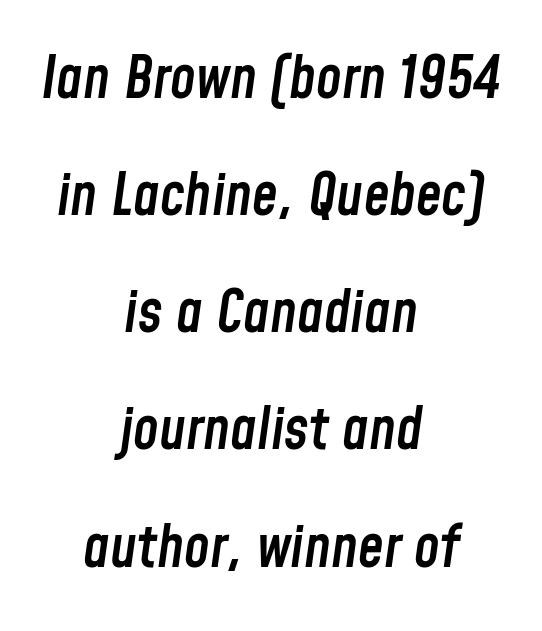
Q: Is the text bold? A: Semi-bold.
Q: Is the text italic (slanted)? A: Yes, it leans right by about 8 degrees.
Q: Is the text underlined? A: No.
Q: How is the paragraph aligned? A: Centered.
Q: Is the spacing between letters normal or unusually wide? A: Normal.
Q: Is the spacing between lines tight, normal or loose? A: Loose.
Q: Width (condensed, normal, or wide)? A: Condensed.
Q: Stroke contrast? A: Low.
Q: x-height? A: Medium.
Q: Monospaced? A: No.
